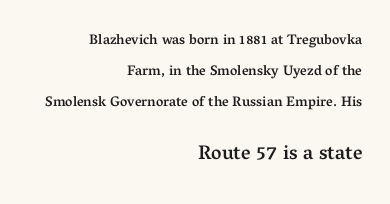
Q: Is the text bold? A: Semi-bold.
Q: Is the text italic (slanted)? A: No, it is upright.
Q: Is the text underlined? A: No.
Q: How is the paragraph aligned? A: Right-aligned.
Q: Is the spacing between letters normal or unusually wide? A: Normal.
Q: Is the spacing between lines tight, normal or loose? A: Loose.
Q: Which block of text is set in a larger size, the first (top) or the second (bottom)? A: The second (bottom) one.
